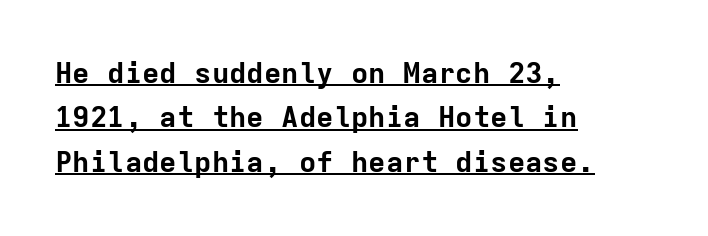
The image shows 29 px bold sans-serif type, upright, monospaced; set left-aligned, normal line spacing (1.53x), normal letter spacing, underlined; low stroke contrast and a medium x-height.
